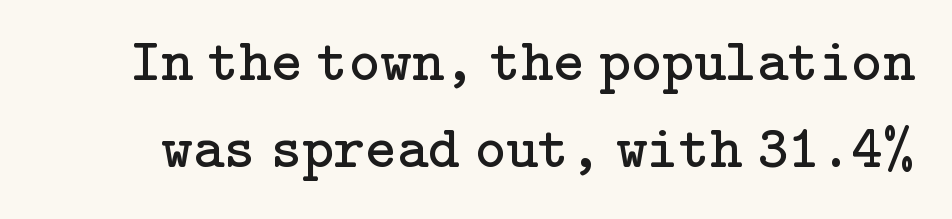
The passage shown is not bold in any degree. Notice how the stems are strictly vertical — no italics here. Nothing unusual about the tracking: characters are spaced as the font intends. Type without underlining. In terms of letterform style, serifs are clearly present. The passage shown stacks its lines at a standard gap.
